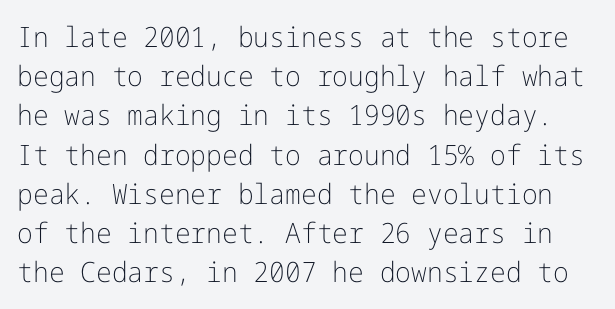
The image shows 28 px light sans-serif type, upright; set normal line spacing (1.4x), normal letter spacing, not underlined; low stroke contrast and a medium x-height.
